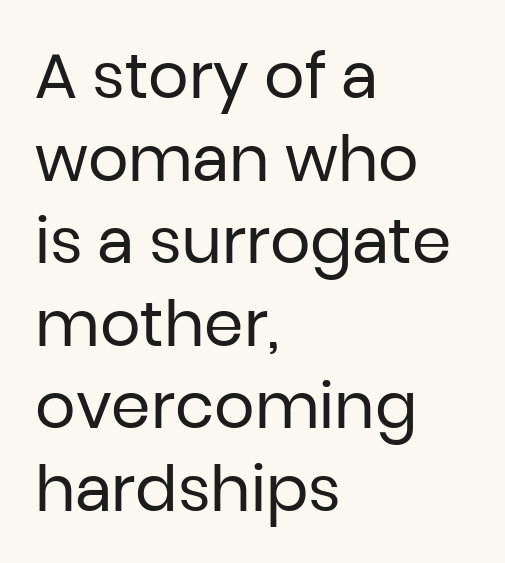
Q: Is the text bold? A: No.
Q: Is the text italic (slanted)? A: No, it is upright.
Q: Is the typeface a serif or a sans-serif typeface? A: Sans-serif.
Q: Is the text underlined? A: No.
Q: How is the paragraph aligned? A: Left-aligned.
Q: Is the spacing between letters normal or unusually wide? A: Normal.
Q: Is the spacing between lines tight, normal or loose? A: Normal.
Q: Width (condensed, normal, or wide)? A: Normal.
Q: Stroke contrast? A: Low.
Q: x-height? A: Medium.
Q: Monospaced? A: No.
